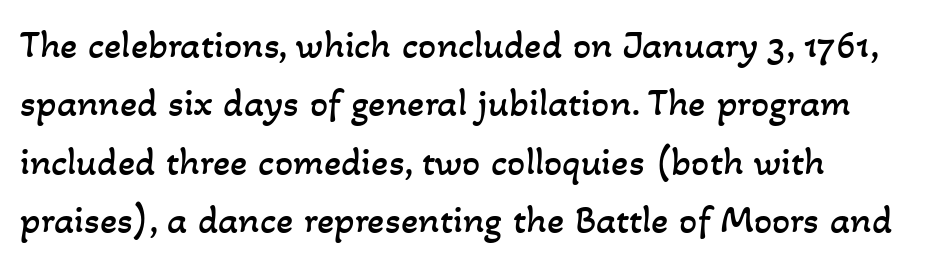
The cut favours lightness, reaching ordinary text weight at its darkest. The baseline area is clear. You could not count columns in this text — the font is proportionally spaced. Glyph-to-glyph distance matches everyday printed text. Students, observe: this is what conventionally led text looks like.
